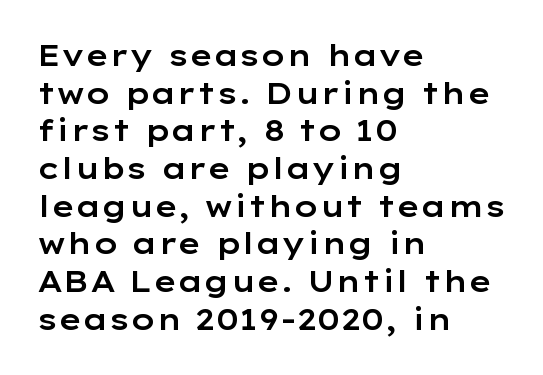
{"serif": "no", "italic": "no", "width": "wide", "stroke_contrast": "low", "x_height": "medium", "monospaced": "no", "underline": "no", "align": "left", "line_spacing": "normal", "line_spacing_ratio": 1.3, "letter_spacing": "normal", "letter_spacing_em": 0.0, "glyph_px": 29}
